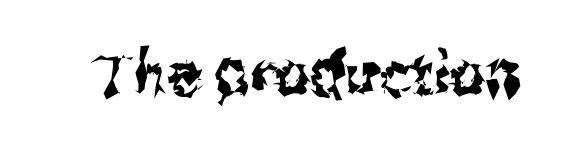
Q: Is the text italic (slanted)? A: No, it is upright.
Q: Is the typeface a serif or a sans-serif typeface? A: Sans-serif.
Q: Is the text underlined? A: No.
Q: Is the spacing between letters normal or unusually wide? A: Normal.
Q: Width (condensed, normal, or wide)? A: Condensed.
Q: Stroke contrast? A: Medium.
Q: x-height? A: Medium.
Q: Monospaced? A: No.
